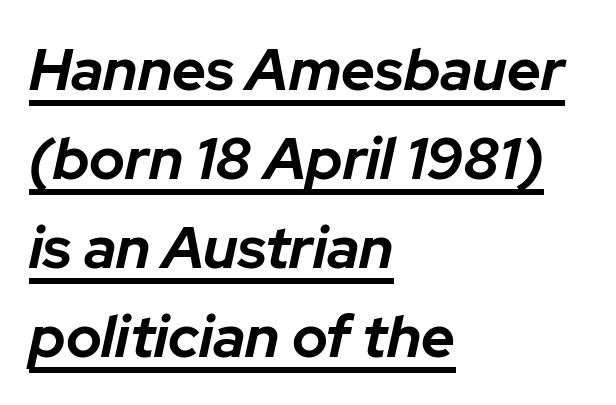
Q: Is the text bold? A: Yes.
Q: Is the text italic (slanted)? A: Yes, it leans right by about 12 degrees.
Q: Is the text underlined? A: Yes.
Q: How is the paragraph aligned? A: Left-aligned.
Q: Is the spacing between letters normal or unusually wide? A: Normal.
Q: Is the spacing between lines tight, normal or loose? A: Normal.
Q: Width (condensed, normal, or wide)? A: Normal.
Q: Stroke contrast? A: Low.
Q: x-height? A: Medium.
Q: Monospaced? A: No.
